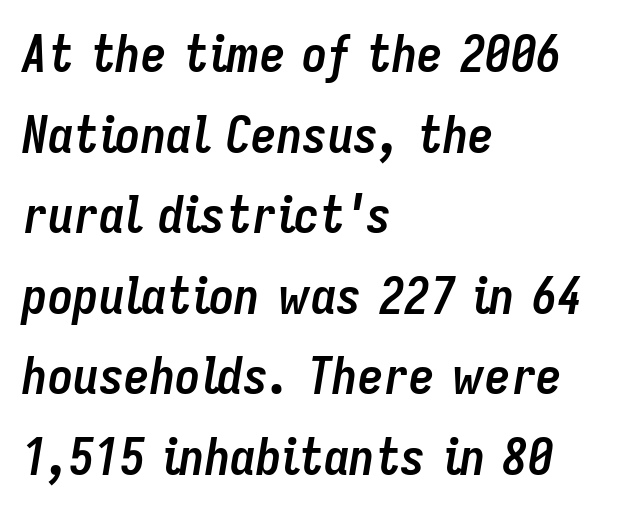
Q: Is the text bold? A: Yes.
Q: Is the text italic (slanted)? A: Yes, it leans right by about 9 degrees.
Q: Is the text underlined? A: No.
Q: How is the paragraph aligned? A: Left-aligned.
Q: Is the spacing between letters normal or unusually wide? A: Normal.
Q: Is the spacing between lines tight, normal or loose? A: Normal.
Q: Width (condensed, normal, or wide)? A: Condensed.
Q: Stroke contrast? A: Low.
Q: x-height? A: Medium.
Q: Monospaced? A: No.
